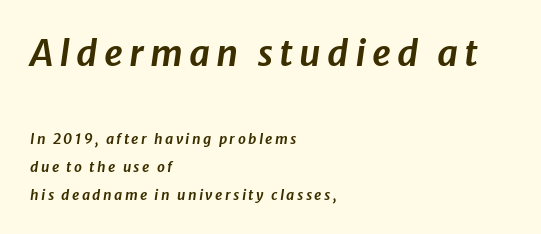
Underlining? Definitely not there. The paragraph shown leans on its left margin. Reading down the column, the eye jumps a long way to each next line. Notice how the stems are inclined rather than vertical — that's the hallmark of italics.
